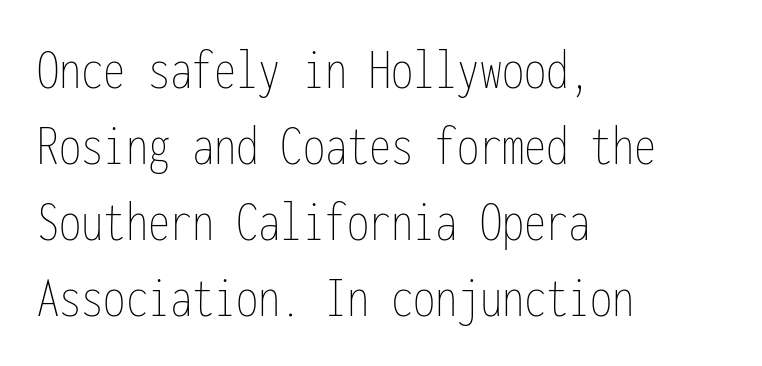
The image shows 59 px thin, condensed type, upright, monospaced; set left-aligned, normal line spacing (1.29x), normal letter spacing, not underlined; low stroke contrast and a medium x-height.
